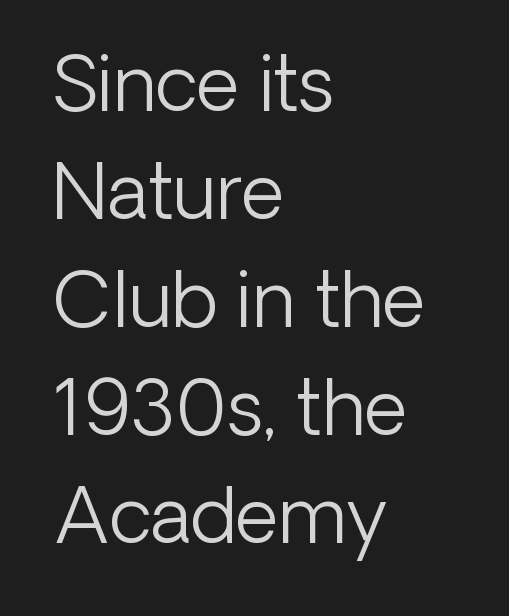
The image shows 75 px light sans-serif type, upright; set left-aligned, normal line spacing (1.44x), normal letter spacing, not underlined; low stroke contrast and a medium x-height.
